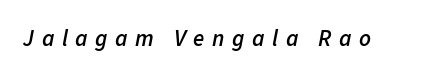
The image shows 23 px text type, italic (leaning right); set unusually wide letter spacing (+0.33 em), not underlined.
